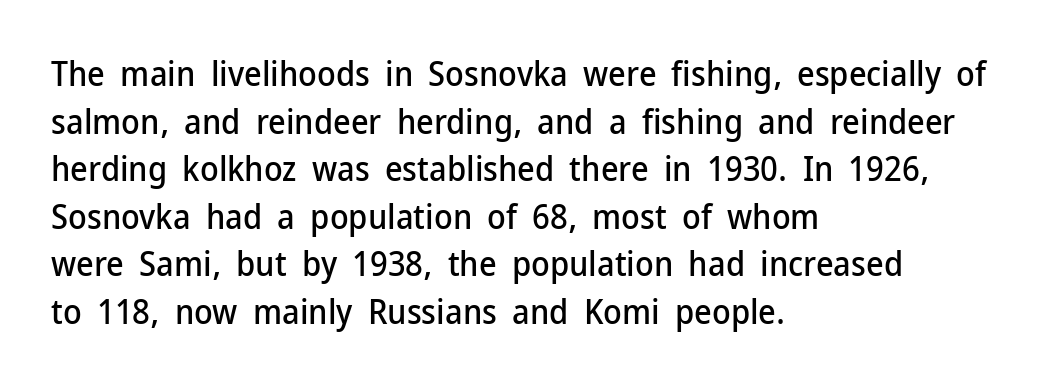
Q: Is the text italic (slanted)? A: No, it is upright.
Q: Is the typeface a serif or a sans-serif typeface? A: Sans-serif.
Q: Is the text underlined? A: No.
Q: How is the paragraph aligned? A: Left-aligned.
Q: Is the spacing between letters normal or unusually wide? A: Normal.
Q: Is the spacing between lines tight, normal or loose? A: Normal.
Q: Width (condensed, normal, or wide)? A: Normal.
Q: Stroke contrast? A: Low.
Q: x-height? A: Medium.
Q: Monospaced? A: No.
